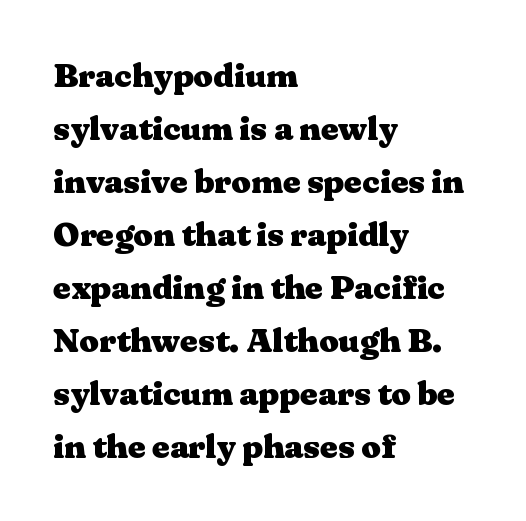
Q: Is the text bold? A: Yes.
Q: Is the text italic (slanted)? A: No, it is upright.
Q: Is the typeface a serif or a sans-serif typeface? A: Serif.
Q: Is the text underlined? A: No.
Q: How is the paragraph aligned? A: Left-aligned.
Q: Is the spacing between letters normal or unusually wide? A: Normal.
Q: Is the spacing between lines tight, normal or loose? A: Normal.
Q: Width (condensed, normal, or wide)? A: Wide.
Q: Stroke contrast? A: Medium.
Q: x-height? A: Medium.
Q: Monospaced? A: No.
